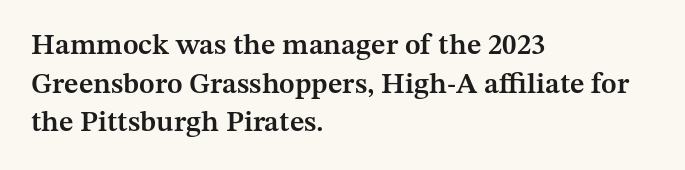
{"serif": "yes", "italic": "no", "bold": "semi", "weight": "semibold", "width": "normal", "stroke_contrast": "medium", "x_height": "medium", "monospaced": "no", "underline": "no", "align": "left", "line_spacing": "normal", "line_spacing_ratio": 1.33, "letter_spacing": "normal", "letter_spacing_em": 0.0, "glyph_px": 29}
